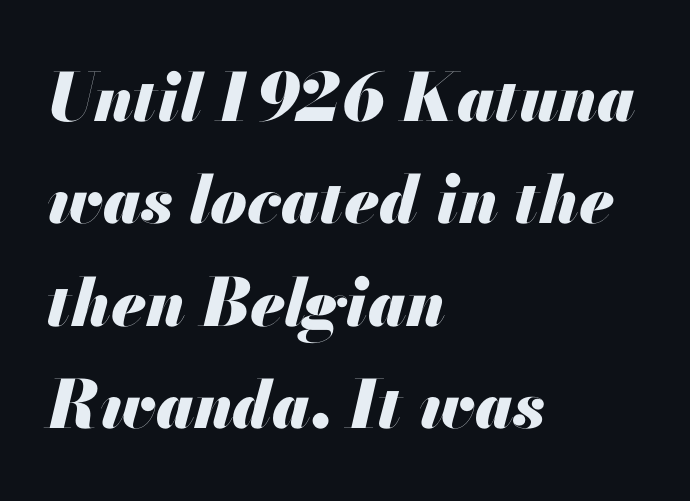
The image shows 66 px heavy type, italic (leaning right); set left-aligned, normal line spacing (1.55x), normal letter spacing, not underlined; medium stroke contrast and a small x-height.
